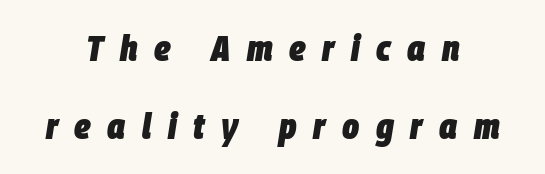
{"italic": "yes", "lean": "right", "slant_degrees": 9, "bold": "yes", "weight": "heavy", "width": "condensed", "stroke_contrast": "low", "x_height": "large", "monospaced": "no", "underline": "no", "align": "center", "line_spacing": "loose", "line_spacing_ratio": 2.16, "letter_spacing": "wide", "letter_spacing_em": 0.46, "glyph_px": 36}
